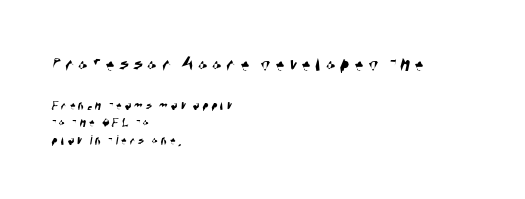
Descenders hang freely into open space. The line texture is sparse and dotted thanks to wide tracking. If you drew a ruler down the left edge, every line would touch it. Type size steps down from the first block to the second.
